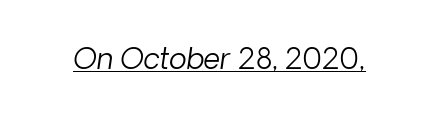
{"italic": "yes", "lean": "right", "slant_degrees": 8, "bold": "no", "weight": "light", "width": "normal", "stroke_contrast": "low", "x_height": "medium", "monospaced": "no", "underline": "yes", "letter_spacing": "normal", "letter_spacing_em": 0.0, "glyph_px": 29}
